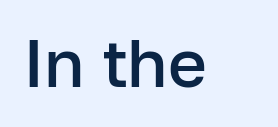
The passage shown is typeset with a sans-serif family. Underline: absent. Quick note: not italic, upright. Proportional: the letters do not fall into vertical columns.
